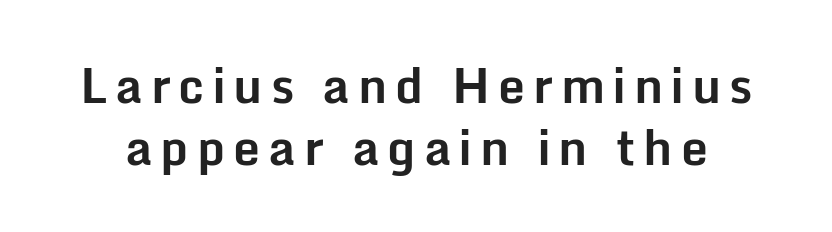
The image shows 48 px bold sans-serif type, upright; set normal line spacing (1.3x), not underlined; low stroke contrast and a medium x-height.
